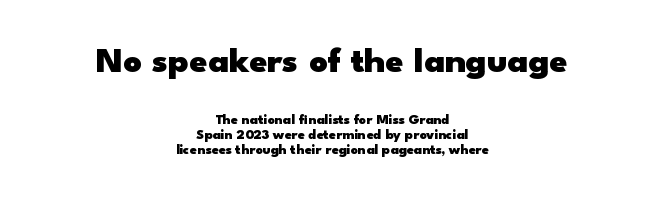
These words are printed bold, with thick strokes throughout. Nobody touched the tracking dial on this one. The axis of the letterforms is exactly vertical. These lines are rendered in a variable-pitch font.
